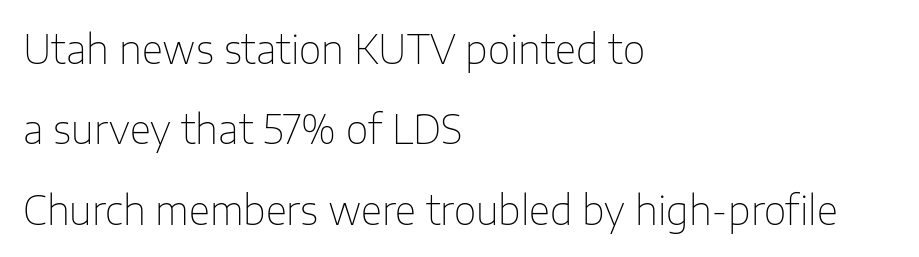
{"serif": "no", "italic": "no", "bold": "no", "weight": "thin", "width": "normal", "stroke_contrast": "low", "x_height": "medium", "monospaced": "no", "underline": "no", "align": "left", "line_spacing": "loose", "line_spacing_ratio": 2.06, "letter_spacing": "normal", "letter_spacing_em": 0.0, "glyph_px": 39}
